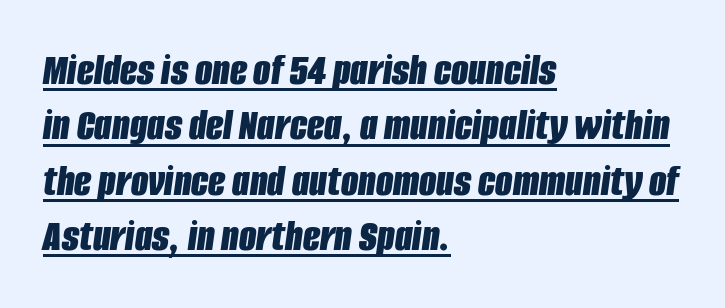
Like a heading marked for emphasis, these lines bear an underscore. These lines were composed using italics. What stands out about the letter spacing? Nothing — it is the standard amount. This sample is left-justified, so line endings fall wherever the words run out. The rendering uses natural spacing where letterforms have individual widths. You'd pick this weight for a headline — it's a proper bold.
